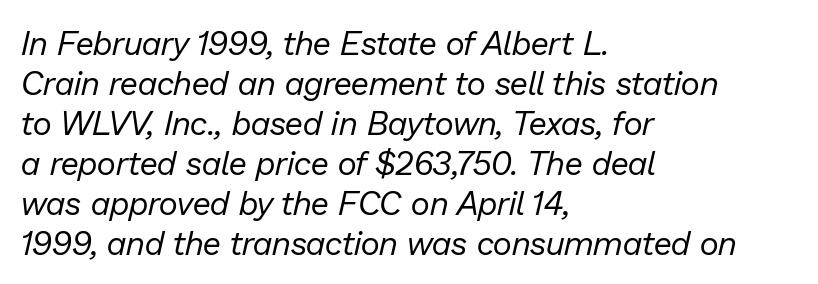
The image shows 33 px regular-weight type, italic (leaning right); set left-aligned, line spacing 1.21x, normal letter spacing, not underlined; low stroke contrast and a medium x-height.
